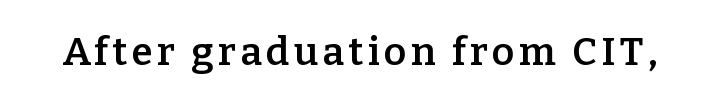
{"serif": "yes", "italic": "no", "bold": "semi", "weight": "semibold", "width": "normal", "stroke_contrast": "low", "x_height": "medium", "monospaced": "no", "underline": "no", "glyph_px": 39}
